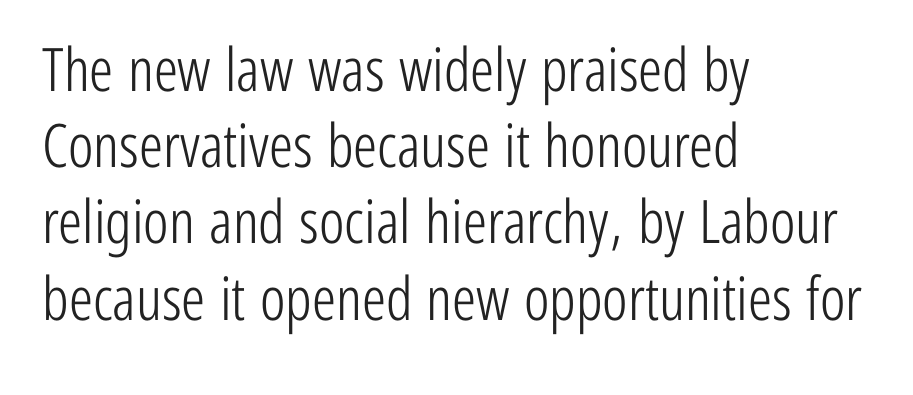
The image shows 60 px light, condensed sans-serif type, upright; set left-aligned, normal line spacing (1.27x), normal letter spacing, not underlined; low stroke contrast and a medium x-height.
